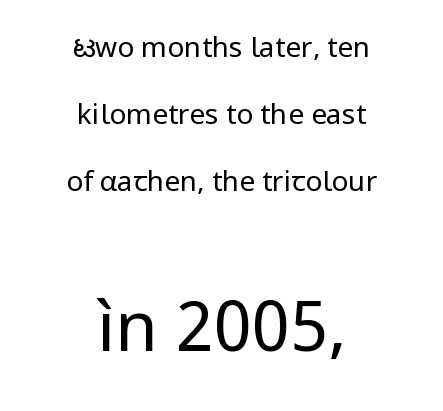
The image shows 69 px regular-weight sans-serif type, upright; set centered, loose line spacing (2.39x), normal letter spacing, not underlined; the second (bottom) block is 2.46x larger; low stroke contrast and a medium x-height.
